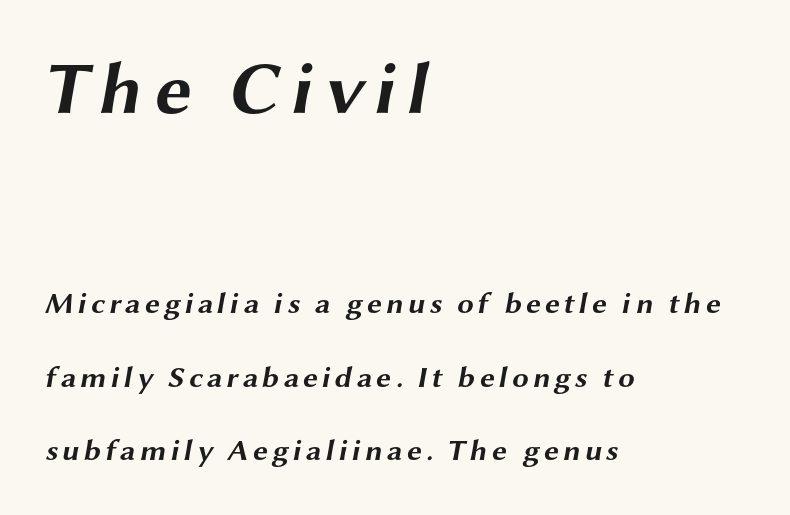
{"serif": "no", "bold": "yes", "weight": "bold", "width": "wide", "stroke_contrast": "medium", "x_height": "medium", "monospaced": "no", "underline": "no", "align": "left", "line_spacing": "loose", "line_spacing_ratio": 2.45, "larger_block": "first", "size_ratio": 2.47, "glyph_px": 74}
